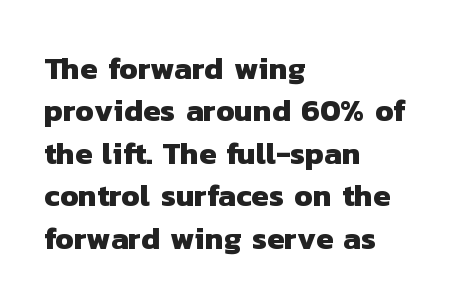
The image shows 31 px heavy sans-serif type; set left-aligned, normal line spacing (1.37x), normal letter spacing, not underlined; low stroke contrast and a medium x-height.
